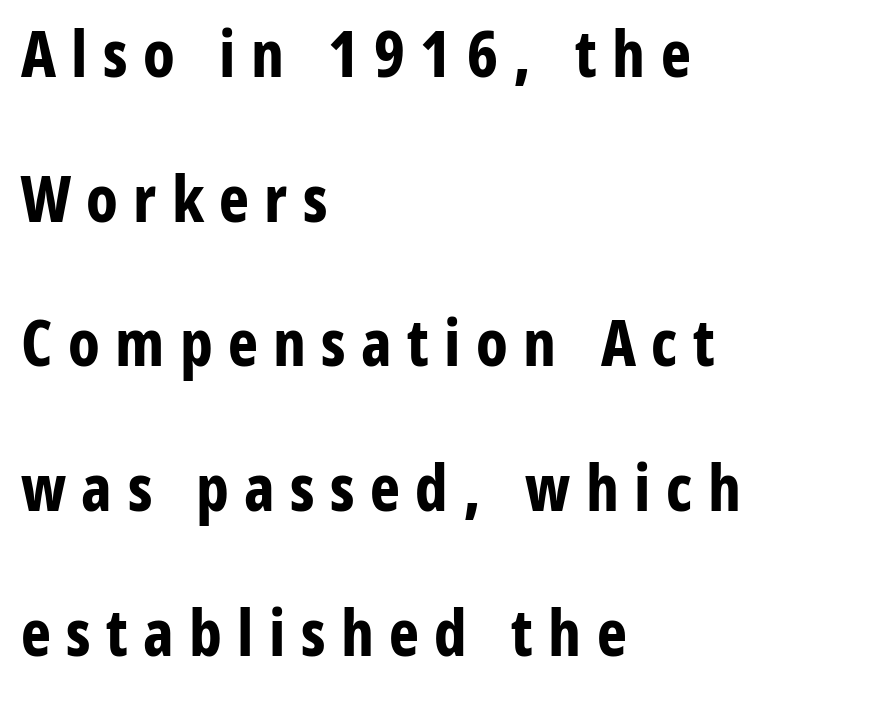
{"serif": "no", "italic": "no", "bold": "yes", "weight": "bold", "width": "condensed", "stroke_contrast": "low", "x_height": "medium", "monospaced": "no", "underline": "no", "align": "left", "line_spacing": "loose", "line_spacing_ratio": 2.26, "letter_spacing": "wide", "letter_spacing_em": 0.24, "glyph_px": 64}
